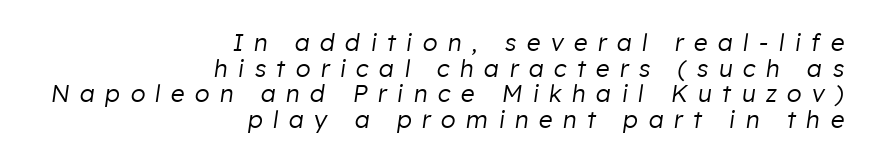
The image shows 24 px text type, italic (leaning right); set right-aligned, tight line spacing (1.07x), unusually wide letter spacing (+0.43 em), not underlined.
